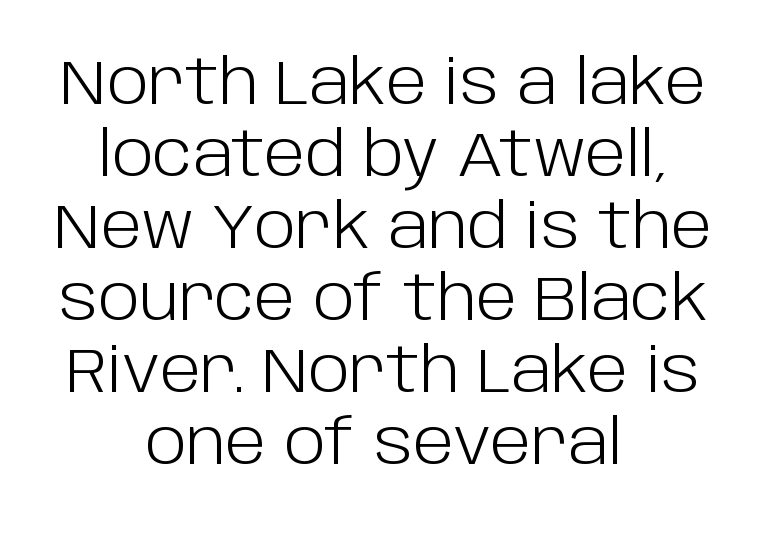
{"serif": "no", "italic": "no", "bold": "no", "weight": "light", "width": "normal", "stroke_contrast": "low", "x_height": "large", "monospaced": "no", "underline": "no", "align": "center", "line_spacing_ratio": 1.16, "letter_spacing": "normal", "letter_spacing_em": 0.0, "glyph_px": 62}
